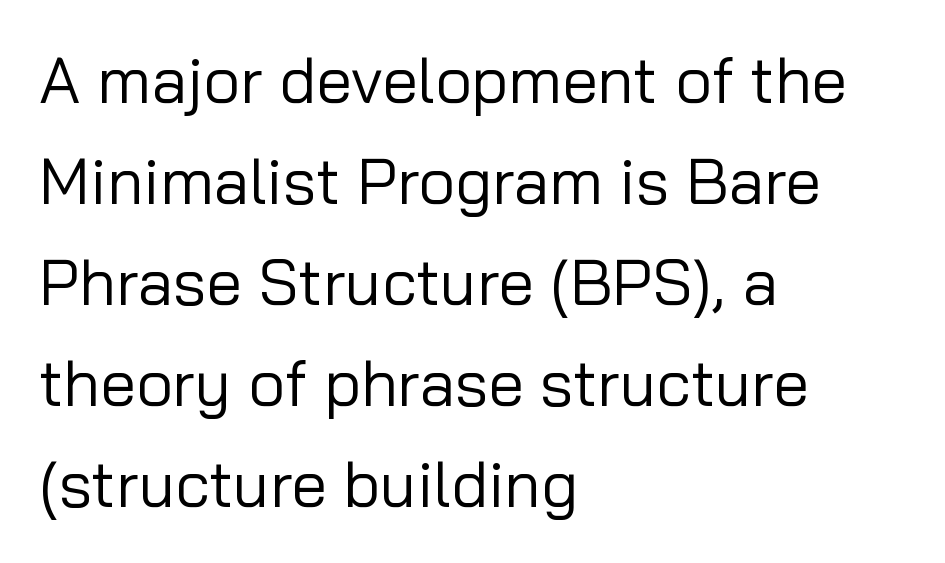
{"serif": "no", "italic": "no", "bold": "no", "weight": "regular", "width": "normal", "stroke_contrast": "low", "x_height": "medium", "monospaced": "no", "underline": "no", "align": "left", "line_spacing": "normal", "line_spacing_ratio": 1.58, "letter_spacing": "normal", "letter_spacing_em": 0.0, "glyph_px": 64}
